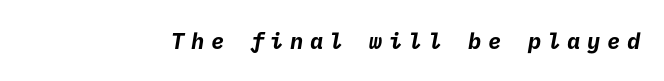
The foot of each line stays bare and open. Here the glyphs are tracked loosely, breaking word shapes into spaced letters. Typesetter's note: full bold, strokes at maximum text heaviness.
